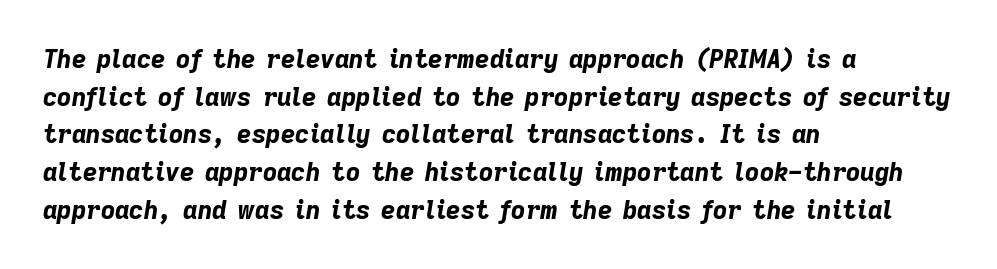
Look at the tracking — it's just the regular setting, nothing added. A full-strength bold gives these letters their thick strokes. The lines in this sample share a left origin and differ only in where they stop. The face used here has a pronounced slope to its letters.
